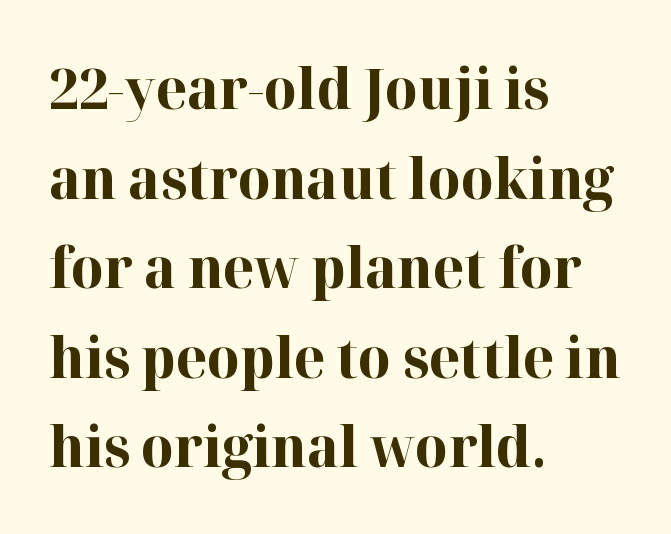
The image shows 56 px bold serif type, upright; set left-aligned, normal line spacing (1.6x), normal letter spacing, not underlined; high stroke contrast and a medium x-height.
